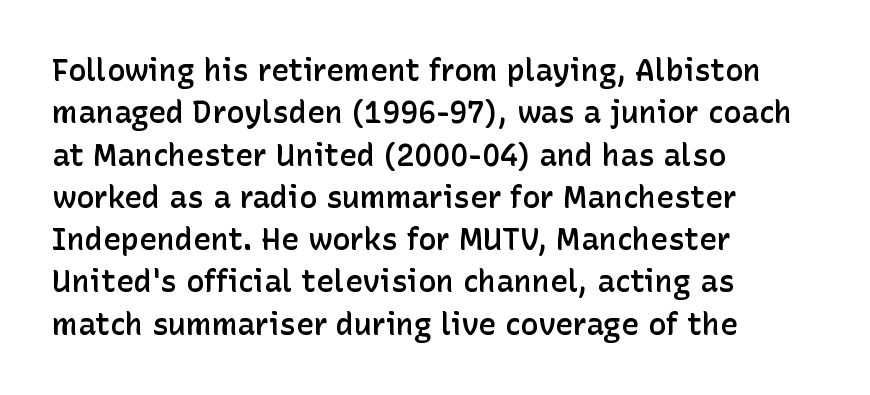
Moderately thickened strokes mark this as semibold type. Think of a printed novel: that variable character pitch is what you see here. Upright lettering throughout. The vertical gap from one line to the next is medium.
